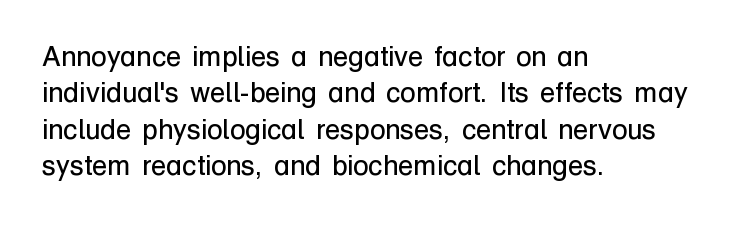
The tracking reads as untouched default to a designer's eye. The letters advance in unequal steps, a hallmark of proportional type. Typographically, this falls in the sans-serif category. Underlining? Definitely not there. The lines in this sample share a left origin and differ only in where they stop. Quick note: interline space is typical.
